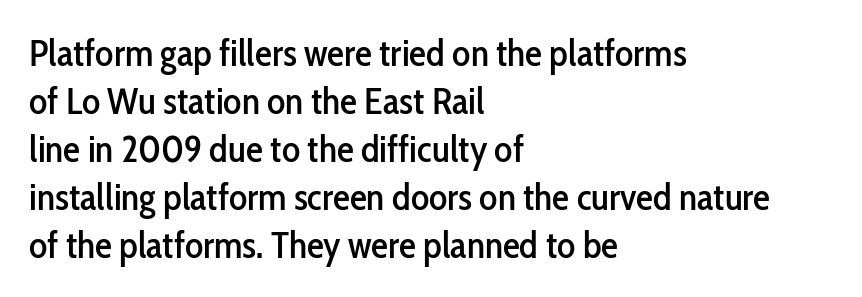
Quick note: interline space is typical. Does the copy run flush right? No — it runs flush left. Is this a fixed-width face? No — the glyphs have proportional, varying widths. Look at the tracking — it's just the regular setting, nothing added. Classification — sans serif. Plain, unruled lines of type.
